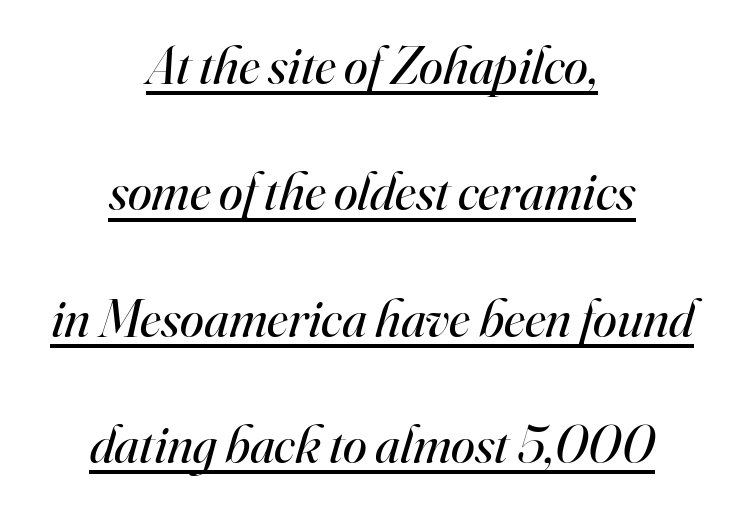
Q: Is the text bold? A: No.
Q: Is the text italic (slanted)? A: Yes, it leans right by about 16 degrees.
Q: Is the typeface a serif or a sans-serif typeface? A: Serif.
Q: Is the text underlined? A: Yes.
Q: How is the paragraph aligned? A: Centered.
Q: Is the spacing between letters normal or unusually wide? A: Normal.
Q: Is the spacing between lines tight, normal or loose? A: Loose.
Q: Width (condensed, normal, or wide)? A: Normal.
Q: Stroke contrast? A: High.
Q: x-height? A: Small.
Q: Monospaced? A: No.
